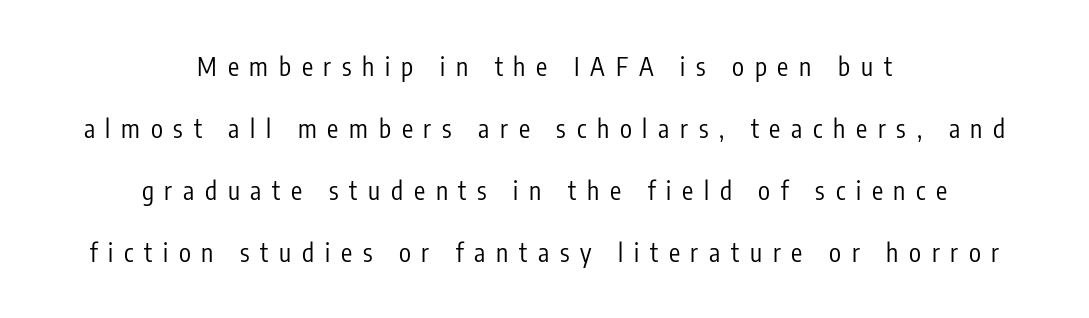
Q: Is the text bold? A: No.
Q: Is the text italic (slanted)? A: No, it is upright.
Q: Is the text underlined? A: No.
Q: How is the paragraph aligned? A: Centered.
Q: Is the spacing between letters normal or unusually wide? A: Unusually wide.
Q: Is the spacing between lines tight, normal or loose? A: Loose.
